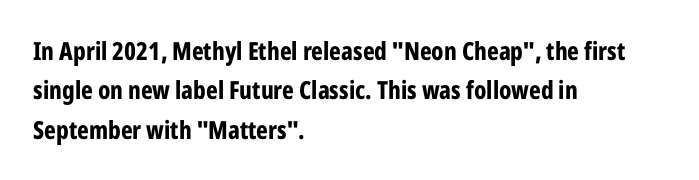
Evenly set lines give the paragraph a standard silhouette. Glance below the letters and you will spot only blank space. Typeset ragged right — the left edge is the straight one. This sample uses plain, unmodified letter spacing. Style check: upright. I'd describe the lettering as bold — thick and assertive.
